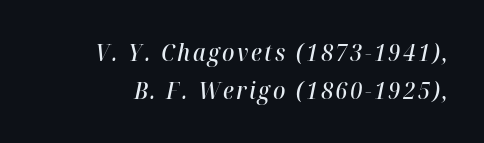
The text carries the slant typical of an italic or oblique font. Summary of weight: moderately heavy, a semibold. The space directly below the letters is spotless. Each new line begins a customary step beneath the previous one.
